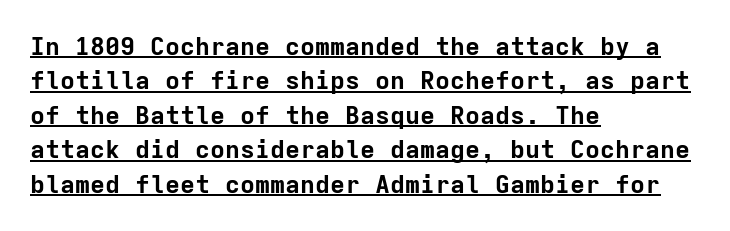
The face used here is rendered with its standard letterfit. Teacher's note: observe the even left margin — that is flush-left alignment. The passage shown is underscored from start to finish. This is heavy type, rendered in bold.
